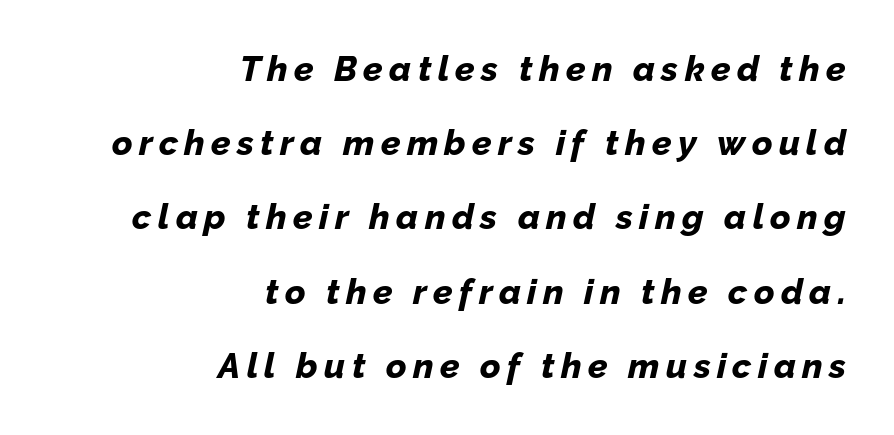
{"italic": "yes", "lean": "right", "slant_degrees": 12, "bold": "yes", "weight": "bold", "width": "normal", "stroke_contrast": "low", "x_height": "medium", "monospaced": "no", "underline": "no", "align": "right", "line_spacing": "loose", "line_spacing_ratio": 2.12, "glyph_px": 35}
